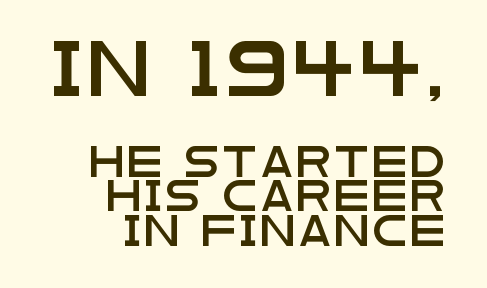
Think of a printed novel: that variable character pitch is what you see here. If you drew a line through each stem, it would be perfectly vertical. Descenders are the only things crossing below the line. Typographically, this falls in the sans-serif category. Reading top to bottom, the characters get smaller at the block break. Notice how the passage keeps a crisp vertical edge on the right only.
